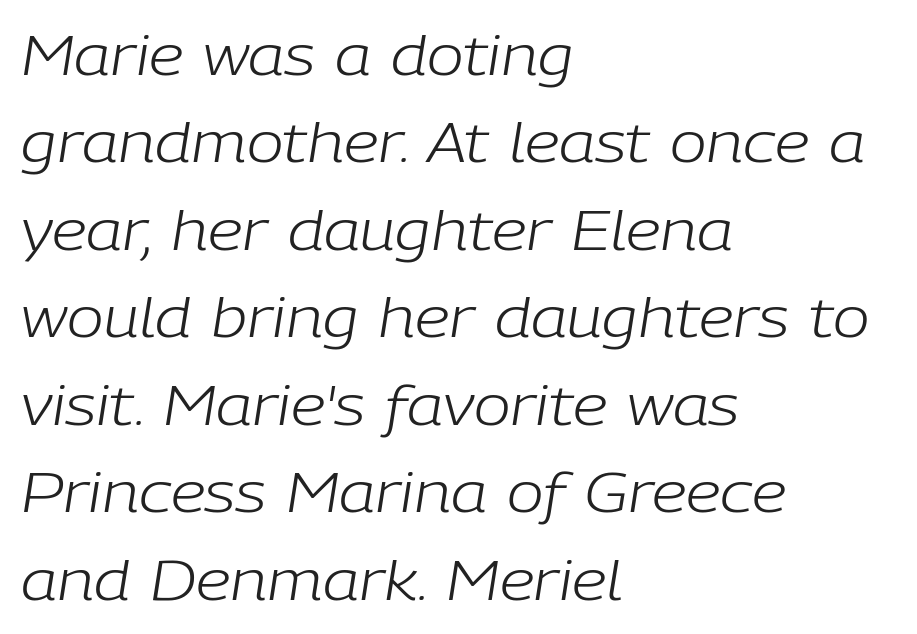
Caption: standard tracking, unaltered. Notice how the passage keeps a crisp vertical edge on the left only. The lettering tilts uniformly, giving the passage an italic look. The passage shown is not bold in any degree. Is this a fixed-width face? No — the glyphs have proportional, varying widths. Line spacing here is normal.
